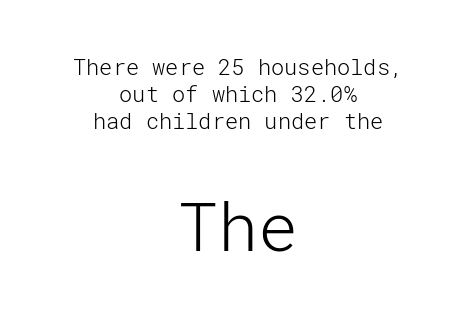
{"serif": "no", "italic": "no", "bold": "no", "weight": "light", "width": "normal", "stroke_contrast": "low", "x_height": "medium", "underline": "no", "align": "center", "line_spacing_ratio": 1.22, "letter_spacing": "normal", "letter_spacing_em": 0.0, "larger_block": "second", "size_ratio": 3.05, "glyph_px": 67}
